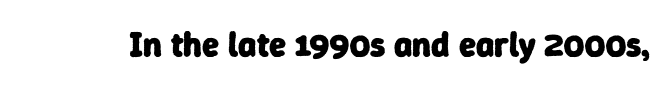
Q: Is the text bold? A: Yes.
Q: Is the typeface a serif or a sans-serif typeface? A: Sans-serif.
Q: Is the text underlined? A: No.
Q: Is the spacing between letters normal or unusually wide? A: Normal.
Q: Width (condensed, normal, or wide)? A: Normal.
Q: Stroke contrast? A: Low.
Q: x-height? A: Medium.
Q: Monospaced? A: No.
